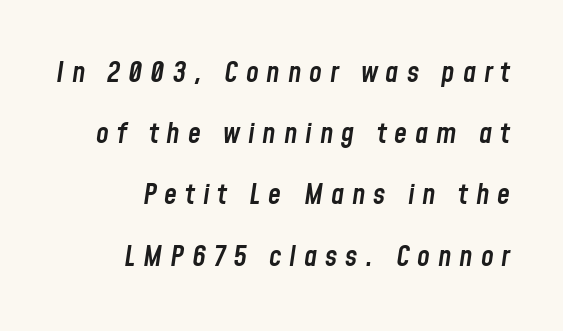
Slant detected: the letters are inclined. This is moderately heavy type, rendered in semibold. Characters follow at a spacing far wider than the type designer built in. The vertical gap from one line to the next is large. Teacher's note: observe the even right margin — that is flush-right alignment. Underline: absent.
